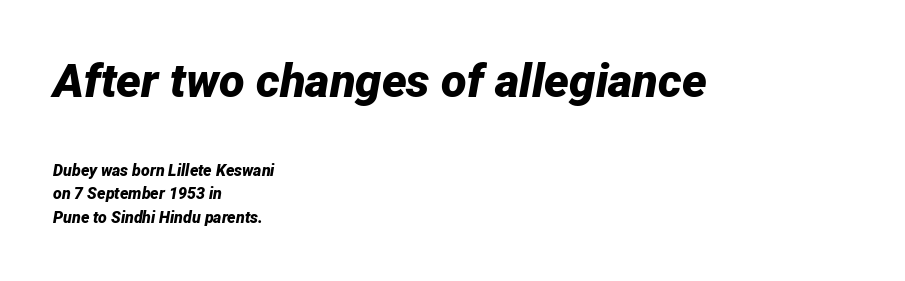
The face used here is rendered with its standard letterfit. The rendering uses natural spacing where letterforms have individual widths. Bigger letters appear in the top chunk; the bottom chunk is reduced. You can tell it's italic because the verticals aren't actually vertical. Any mark beneath the type? The region is blank.
